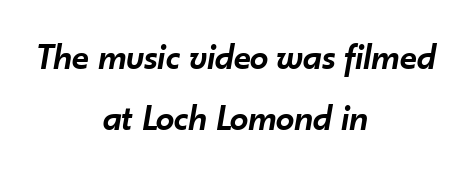
Q: Is the text bold? A: Semi-bold.
Q: Is the text italic (slanted)? A: Yes, it leans right by about 10 degrees.
Q: Is the text underlined? A: No.
Q: How is the paragraph aligned? A: Centered.
Q: Is the spacing between letters normal or unusually wide? A: Normal.
Q: Is the spacing between lines tight, normal or loose? A: Normal.
Q: Width (condensed, normal, or wide)? A: Normal.
Q: Stroke contrast? A: Low.
Q: x-height? A: Small.
Q: Monospaced? A: No.
